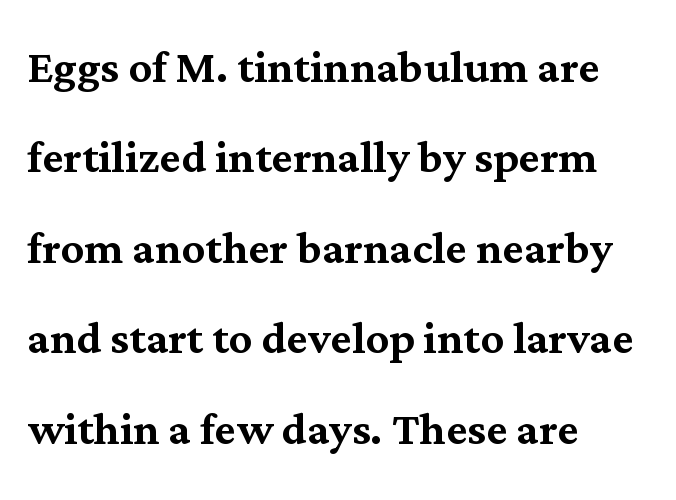
Q: Is the text italic (slanted)? A: No, it is upright.
Q: Is the typeface a serif or a sans-serif typeface? A: Serif.
Q: Is the text underlined? A: No.
Q: How is the paragraph aligned? A: Left-aligned.
Q: Is the spacing between letters normal or unusually wide? A: Normal.
Q: Is the spacing between lines tight, normal or loose? A: Normal.
Q: Width (condensed, normal, or wide)? A: Normal.
Q: Stroke contrast? A: Medium.
Q: x-height? A: Medium.
Q: Monospaced? A: No.
